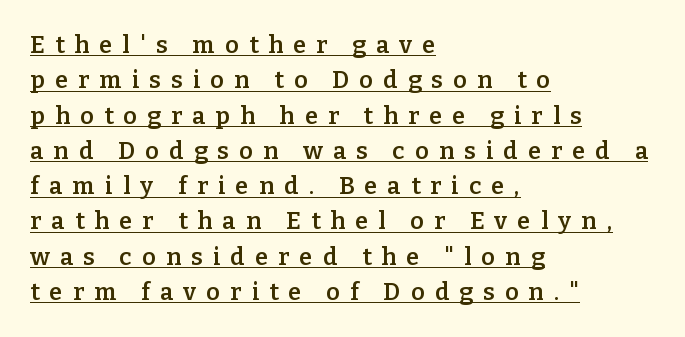
Q: Is the text bold? A: Semi-bold.
Q: Is the text italic (slanted)? A: No, it is upright.
Q: Is the text underlined? A: Yes.
Q: How is the paragraph aligned? A: Left-aligned.
Q: Is the spacing between letters normal or unusually wide? A: Unusually wide.
Q: Is the spacing between lines tight, normal or loose? A: Normal.
